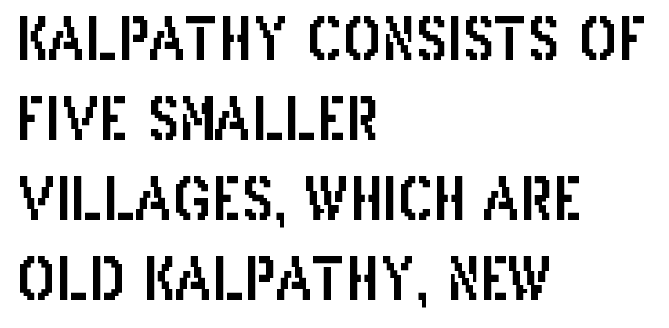
The image shows 58 px condensed sans-serif type, upright; set left-aligned, normal line spacing (1.38x), normal letter spacing, not underlined; low stroke contrast and a large x-height.
